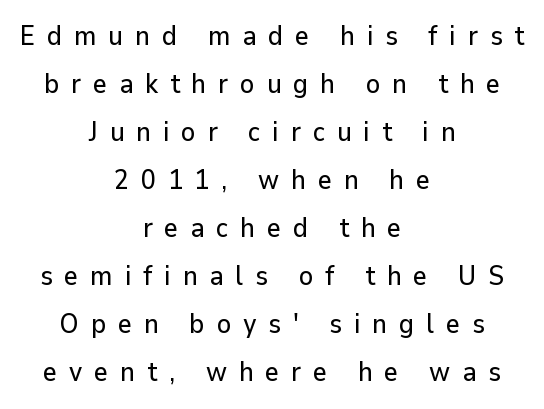
{"italic": "no", "underline": "no", "align": "center", "line_spacing_ratio": 1.78, "letter_spacing": "wide", "letter_spacing_em": 0.44, "glyph_px": 27}
